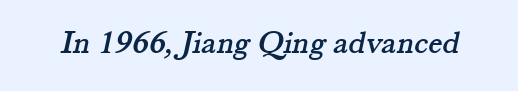
{"serif": "yes", "width": "normal", "stroke_contrast": "medium", "x_height": "small", "monospaced": "no", "underline": "no", "letter_spacing": "normal", "letter_spacing_em": 0.0, "glyph_px": 33}
